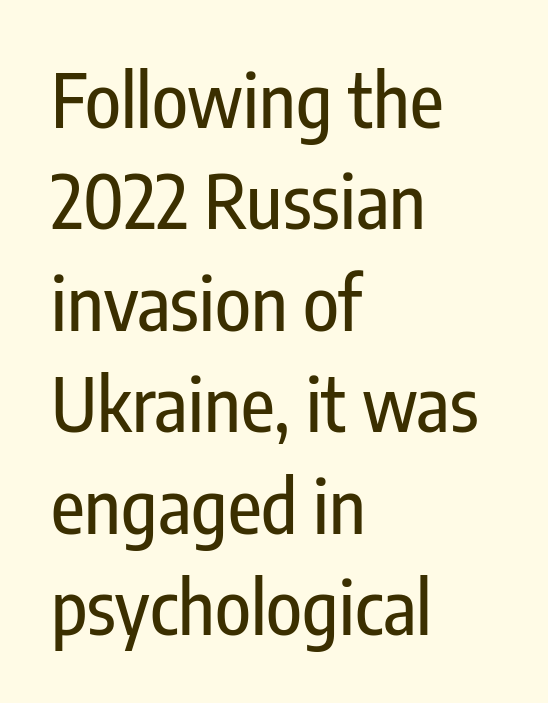
{"serif": "no", "italic": "no", "width": "condensed", "stroke_contrast": "low", "x_height": "medium", "monospaced": "no", "underline": "no", "align": "left", "line_spacing": "normal", "line_spacing_ratio": 1.37, "letter_spacing": "normal", "letter_spacing_em": 0.0, "glyph_px": 74}
